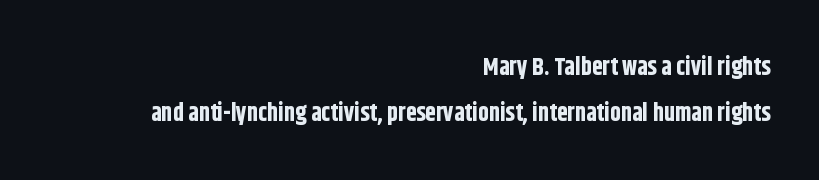
Q: Is the text bold? A: Yes.
Q: Is the text italic (slanted)? A: No, it is upright.
Q: Is the text underlined? A: No.
Q: How is the paragraph aligned? A: Right-aligned.
Q: Is the spacing between letters normal or unusually wide? A: Normal.
Q: Is the spacing between lines tight, normal or loose? A: Loose.
